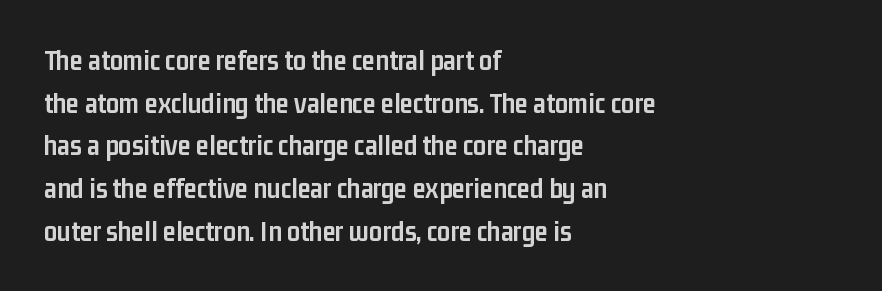
Q: Is the text bold? A: Yes.
Q: Is the text italic (slanted)? A: No, it is upright.
Q: Is the typeface a serif or a sans-serif typeface? A: Sans-serif.
Q: Is the text underlined? A: No.
Q: How is the paragraph aligned? A: Left-aligned.
Q: Is the spacing between letters normal or unusually wide? A: Normal.
Q: Is the spacing between lines tight, normal or loose? A: Normal.
Q: Width (condensed, normal, or wide)? A: Condensed.
Q: Stroke contrast? A: Low.
Q: x-height? A: Medium.
Q: Monospaced? A: No.
